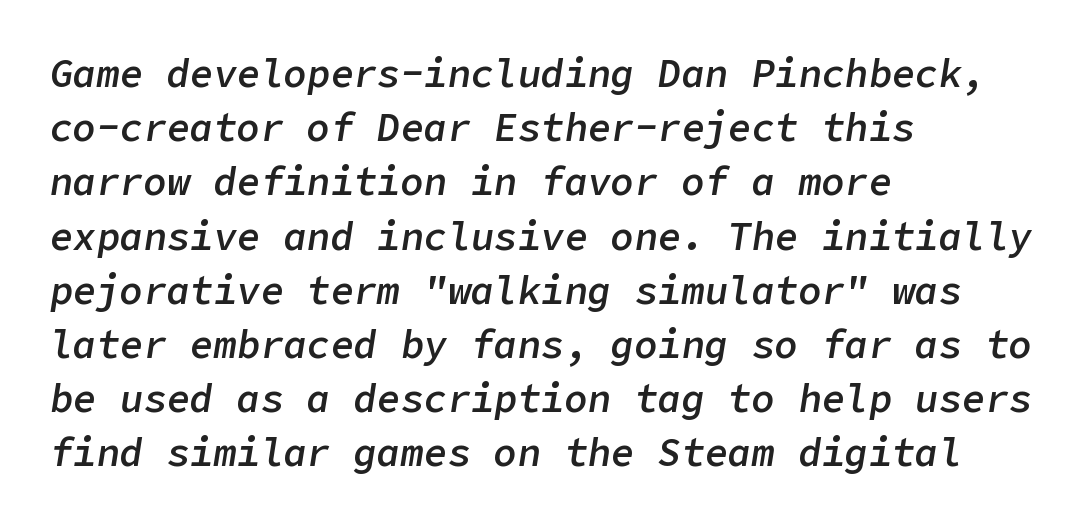
Glance below the letters and you will spot only blank space. The whole block is typeset with a tilt. The sample has been set in demibold, a notch under bold. Summary of vertical rhythm: regular, with standard interline spacing. In CSS terms this would be text-align: left. The rendering keeps characters at their native spacing.
